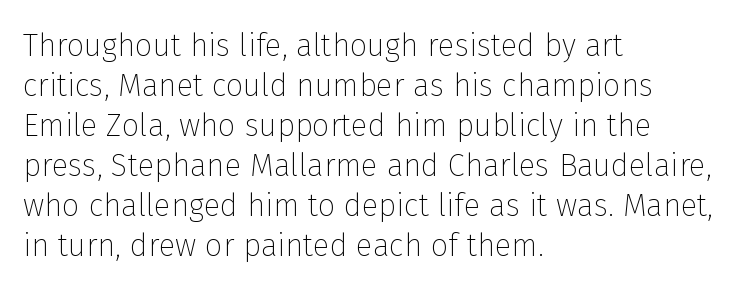
{"serif": "no", "italic": "no", "bold": "no", "weight": "thin", "width": "normal", "stroke_contrast": "low", "x_height": "medium", "monospaced": "no", "underline": "no", "align": "left", "line_spacing": "normal", "line_spacing_ratio": 1.29, "letter_spacing": "normal", "letter_spacing_em": 0.0, "glyph_px": 31}
